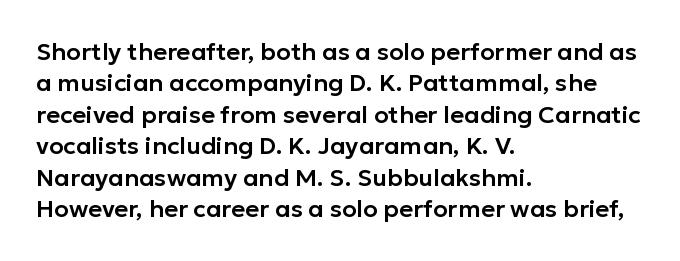
The image shows 24 px text type, upright; set left-aligned, normal line spacing (1.31x), normal letter spacing, not underlined.
